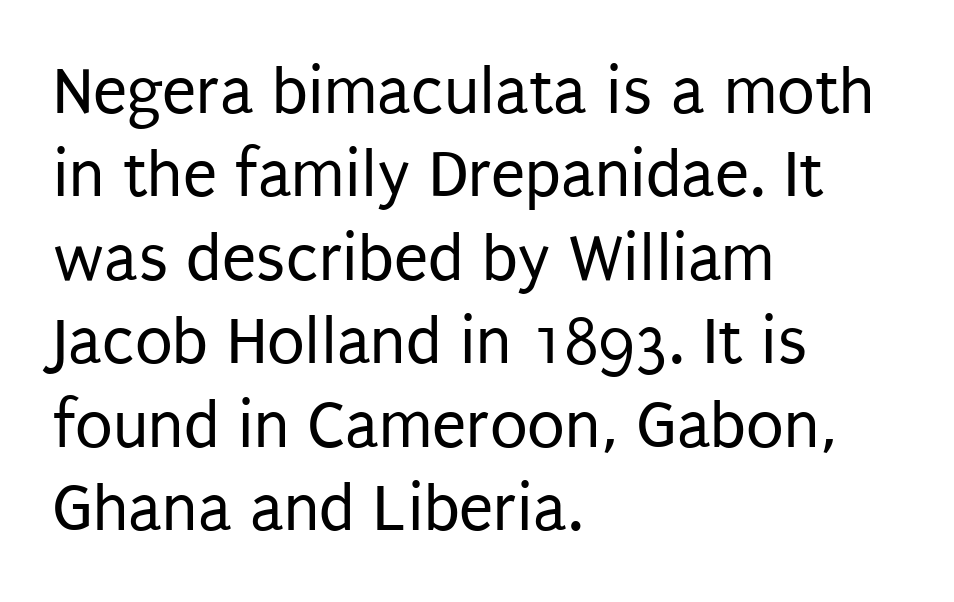
Q: Is the text bold? A: No.
Q: Is the text italic (slanted)? A: No, it is upright.
Q: Is the typeface a serif or a sans-serif typeface? A: Sans-serif.
Q: Is the text underlined? A: No.
Q: How is the paragraph aligned? A: Left-aligned.
Q: Is the spacing between letters normal or unusually wide? A: Normal.
Q: Width (condensed, normal, or wide)? A: Condensed.
Q: Stroke contrast? A: Low.
Q: x-height? A: Large.
Q: Monospaced? A: No.
